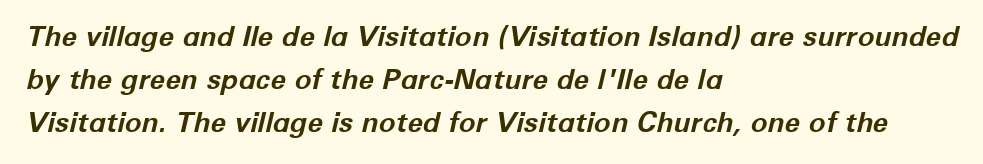
Q: Is the text bold? A: Yes.
Q: Is the text italic (slanted)? A: Yes, it leans right by about 12 degrees.
Q: Is the text underlined? A: No.
Q: How is the paragraph aligned? A: Left-aligned.
Q: Is the spacing between letters normal or unusually wide? A: Normal.
Q: Is the spacing between lines tight, normal or loose? A: Normal.
Q: Width (condensed, normal, or wide)? A: Normal.
Q: Stroke contrast? A: Low.
Q: x-height? A: Medium.
Q: Monospaced? A: No.
